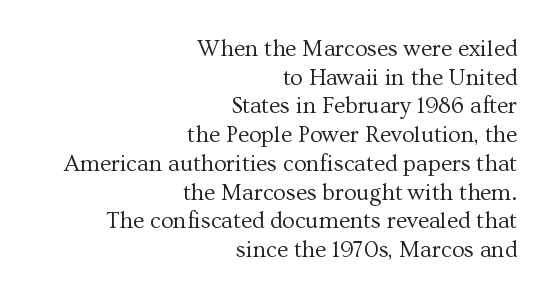
Beneath every word, the page is bare. The rows are spaced the way most documents space them. Which margin do the lines hug? The right one — the left edge is uneven. A roman cut, with each character standing at attention. How are the letters spaced? Ordinarily, with no added tracking.
